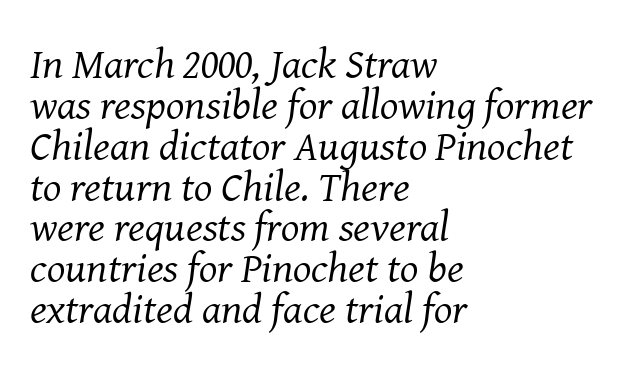
Q: Is the text bold? A: No.
Q: Is the text italic (slanted)? A: Yes, it leans right by about 8 degrees.
Q: Is the typeface a serif or a sans-serif typeface? A: Serif.
Q: Is the text underlined? A: No.
Q: How is the paragraph aligned? A: Left-aligned.
Q: Is the spacing between letters normal or unusually wide? A: Normal.
Q: Is the spacing between lines tight, normal or loose? A: Tight.
Q: Width (condensed, normal, or wide)? A: Normal.
Q: Stroke contrast? A: Medium.
Q: x-height? A: Medium.
Q: Monospaced? A: No.
